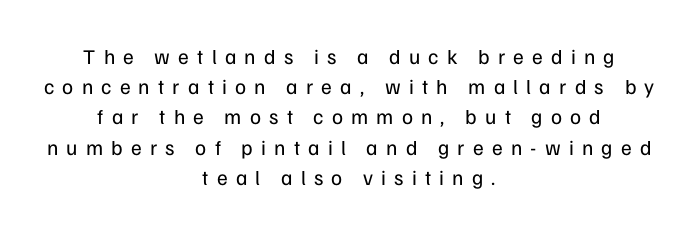
{"italic": "no", "bold": "no", "underline": "no", "align": "center", "line_spacing": "normal", "line_spacing_ratio": 1.44, "letter_spacing": "wide", "letter_spacing_em": 0.39, "glyph_px": 21}
